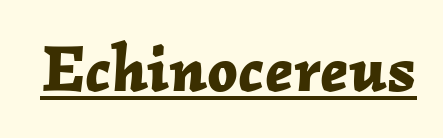
These lines carry a lot of weight — the face is fully bold. Do the characters align in a grid? No, the font is proportional. Decoration check: the copy is underlined. The gaps between neighbouring characters are ordinary and unremarkable. An italicized treatment has been applied to the whole sample.
